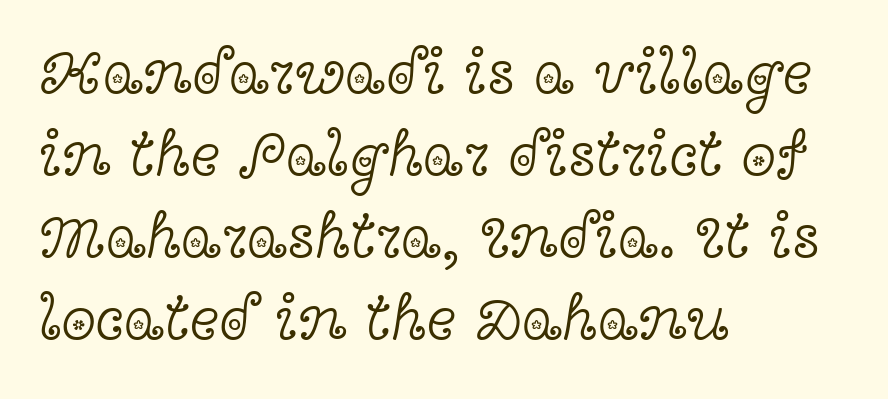
Each letter keeps its own natural width here, so spacing adapts to shape. The typesetting does not lean heavy: it is not bold. Old-style or modern, the face here clearly has serifs. The block of text has a typical density, with ordinary space between rows. Notice how the passage keeps a crisp vertical edge on the left only.
